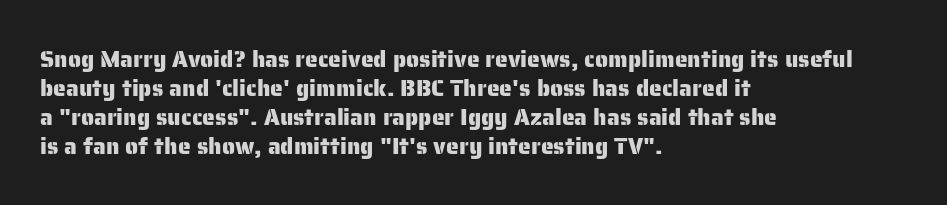
{"italic": "no", "underline": "no", "align": "left", "line_spacing": "normal", "line_spacing_ratio": 1.26, "letter_spacing": "normal", "letter_spacing_em": 0.0, "glyph_px": 23}
